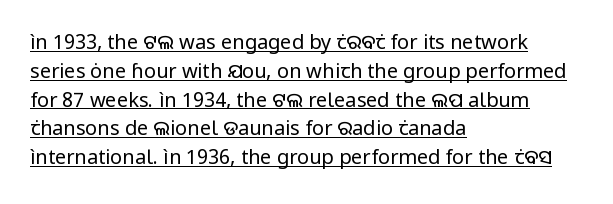
Weight: regular or lighter. Tall strokes in this sample are plumb rather than angled. This sample keeps an unexceptional amount of space between lines. The horizontal fit of the characters is conventional and even. The glyphs are accompanied by a horizontal stroke just below them. The text block is weighted toward the left margin, trailing off unevenly rightward.
